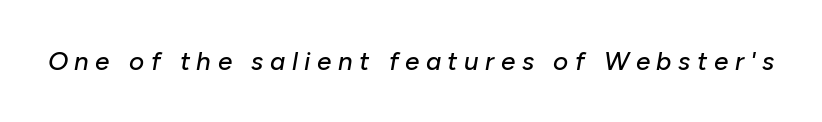
The image shows 26 px text type, italic (leaning right); set unusually wide letter spacing (+0.25 em), not underlined.
